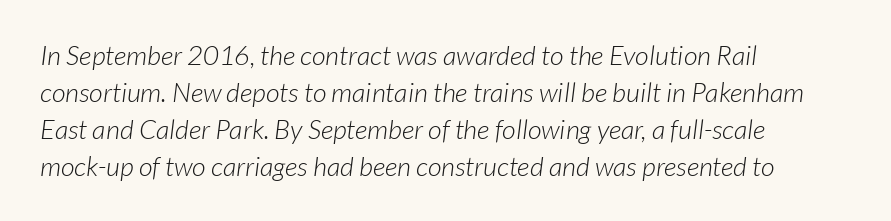
Q: Is the text bold? A: No.
Q: Is the text underlined? A: No.
Q: How is the paragraph aligned? A: Left-aligned.
Q: Is the spacing between letters normal or unusually wide? A: Normal.
Q: Is the spacing between lines tight, normal or loose? A: Normal.
